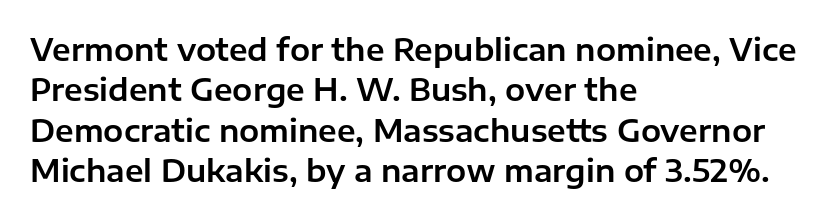
The image shows 30 px sans-serif type, upright; set left-aligned, normal line spacing (1.35x), normal letter spacing, not underlined; low stroke contrast and a medium x-height.
